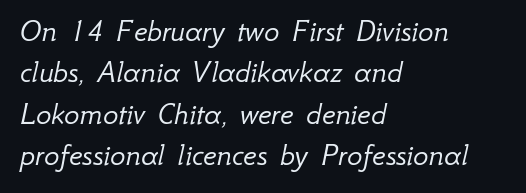
Q: Is the text bold? A: No.
Q: Is the text italic (slanted)? A: Yes, it leans right by about 12 degrees.
Q: Is the text underlined? A: No.
Q: How is the paragraph aligned? A: Left-aligned.
Q: Is the spacing between letters normal or unusually wide? A: Normal.
Q: Is the spacing between lines tight, normal or loose? A: Normal.
Q: Width (condensed, normal, or wide)? A: Normal.
Q: Stroke contrast? A: Low.
Q: x-height? A: Small.
Q: Monospaced? A: No.
